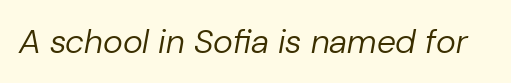
Q: Is the text bold? A: No.
Q: Is the text italic (slanted)? A: Yes, it leans right by about 10 degrees.
Q: Is the text underlined? A: No.
Q: Is the spacing between letters normal or unusually wide? A: Normal.
Q: Width (condensed, normal, or wide)? A: Normal.
Q: Stroke contrast? A: Low.
Q: x-height? A: Medium.
Q: Monospaced? A: No.
